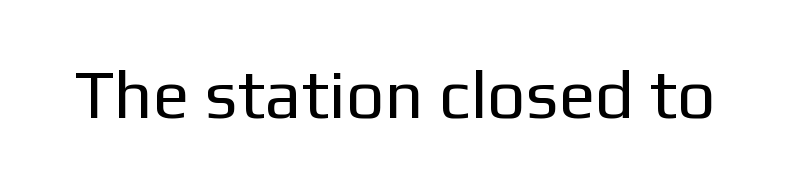
Nothing heavy about these letters — not bold at all. The rendering uses natural spacing where letterforms have individual widths. The characters display no serif detailing; their extremities are plain. There is no visible air inserted between adjacent glyphs. Clear beneath every line of the passage.
